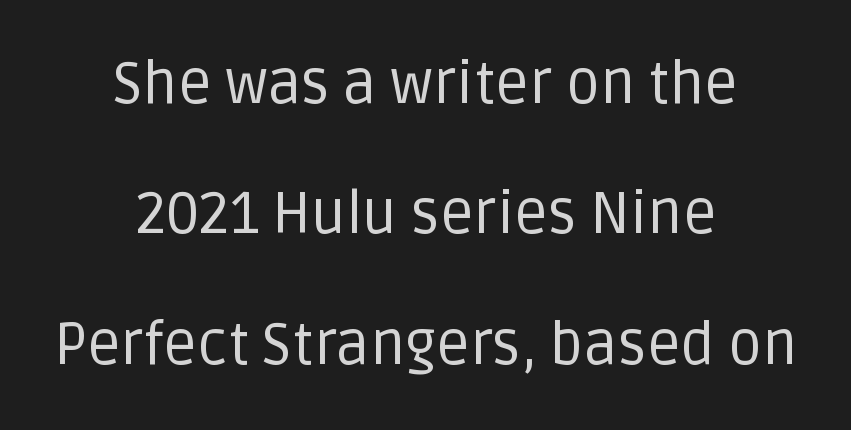
{"serif": "no", "italic": "no", "bold": "no", "weight": "regular", "width": "normal", "stroke_contrast": "low", "x_height": "large", "monospaced": "no", "underline": "no", "align": "center", "line_spacing": "loose", "line_spacing_ratio": 2.21, "letter_spacing": "normal", "letter_spacing_em": 0.0, "glyph_px": 59}
